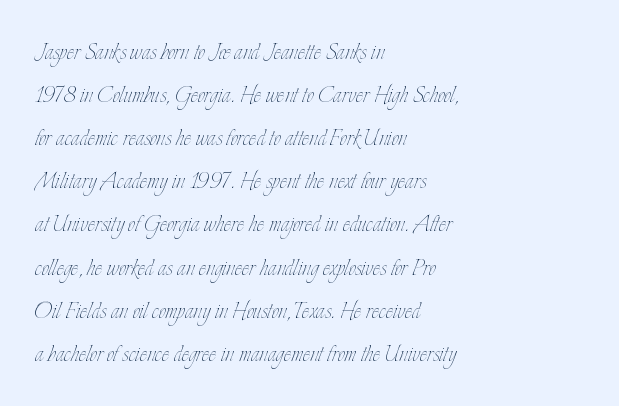
The image shows 28 px thin, condensed type; set left-aligned, normal line spacing (1.54x), normal letter spacing, not underlined; low stroke contrast and a small x-height.
